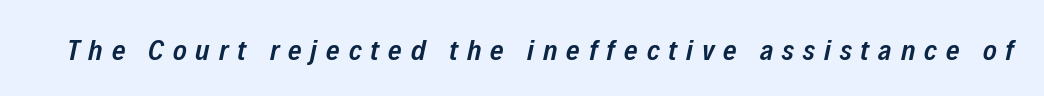
{"italic": "yes", "lean": "right", "slant_degrees": 12, "bold": "semi", "weight": "semibold", "width": "condensed", "stroke_contrast": "low", "x_height": "medium", "monospaced": "no", "underline": "no", "letter_spacing": "wide", "letter_spacing_em": 0.31, "glyph_px": 29}
